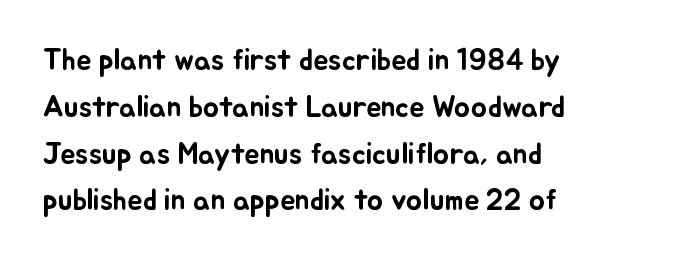
The image shows 30 px text type, upright; set left-aligned, normal line spacing (1.56x), normal letter spacing, not underlined; low stroke contrast and a small x-height.
